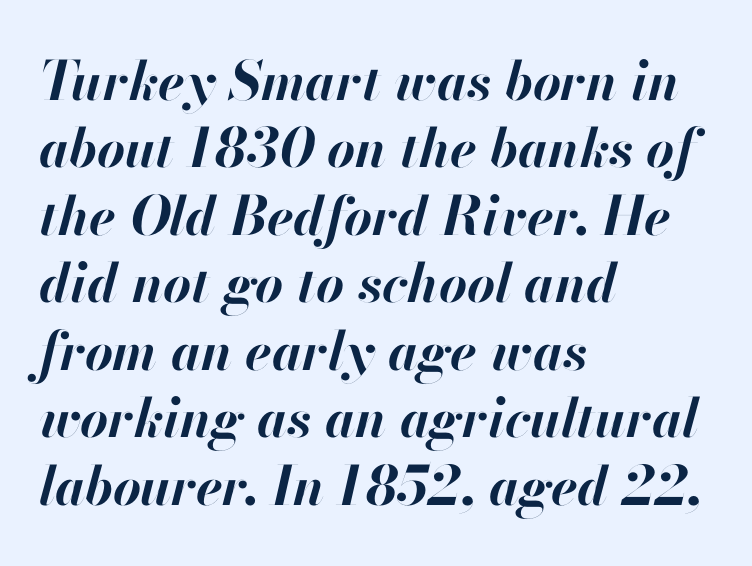
{"italic": "yes", "lean": "right", "slant_degrees": 13, "bold": "yes", "weight": "bold", "width": "normal", "stroke_contrast": "high", "x_height": "small", "monospaced": "no", "underline": "no", "align": "left", "line_spacing": "normal", "line_spacing_ratio": 1.25, "letter_spacing": "normal", "letter_spacing_em": 0.0, "glyph_px": 54}
